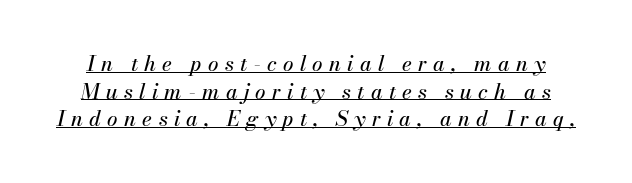
Q: Is the text italic (slanted)? A: Yes, it leans right by about 13 degrees.
Q: Is the text underlined? A: Yes.
Q: Is the spacing between letters normal or unusually wide? A: Unusually wide.
Q: Is the spacing between lines tight, normal or loose? A: Normal.
